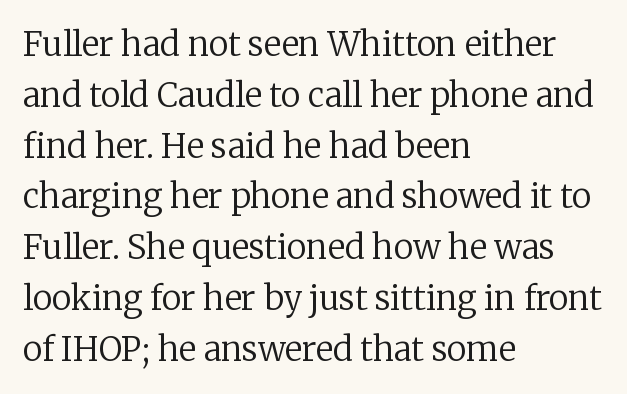
Reading down the column, the eye jumps a familiar distance to each next line. The tracking reads as untouched default to a designer's eye. The type family on display is of the serif kind. Plain, unruled lines of type.
